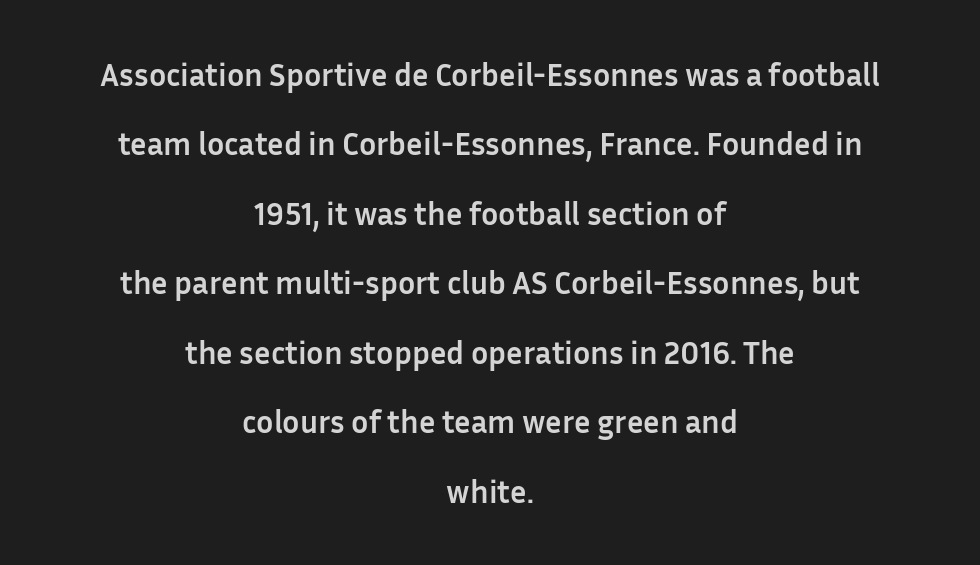
Check the space under the baseline: it is left empty. The face used here is rendered with its standard letterfit. Short and long lines alike share a common midpoint. Classification — sans serif. Strong, thick strokes mark this as bold type. Every stem runs plumb, perpendicular to the baseline.
